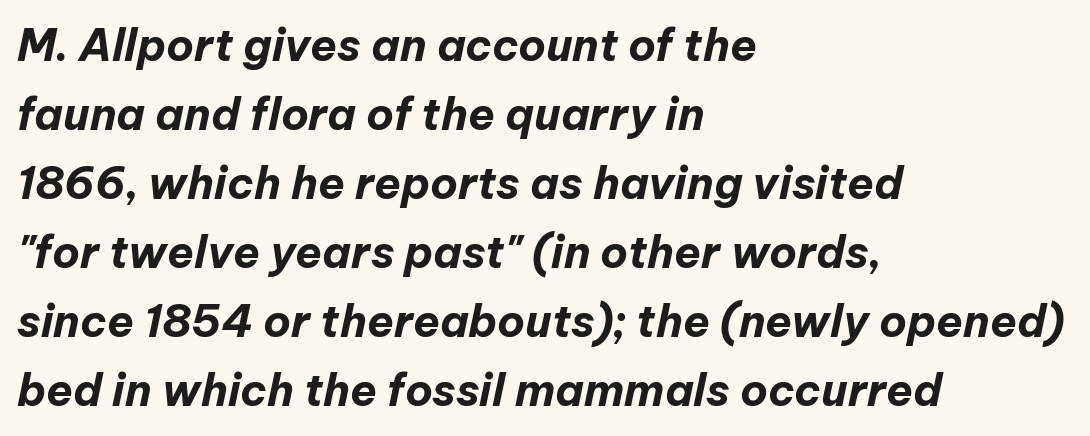
What stands out about the letter spacing? Nothing — it is the standard amount. Normally led — the rows are evenly, conventionally spaced. You can tell it's italic because the verticals aren't actually vertical. Anything drawn beneath the words? Only blank space. You'd pick this weight for a headline — it's a proper bold.
